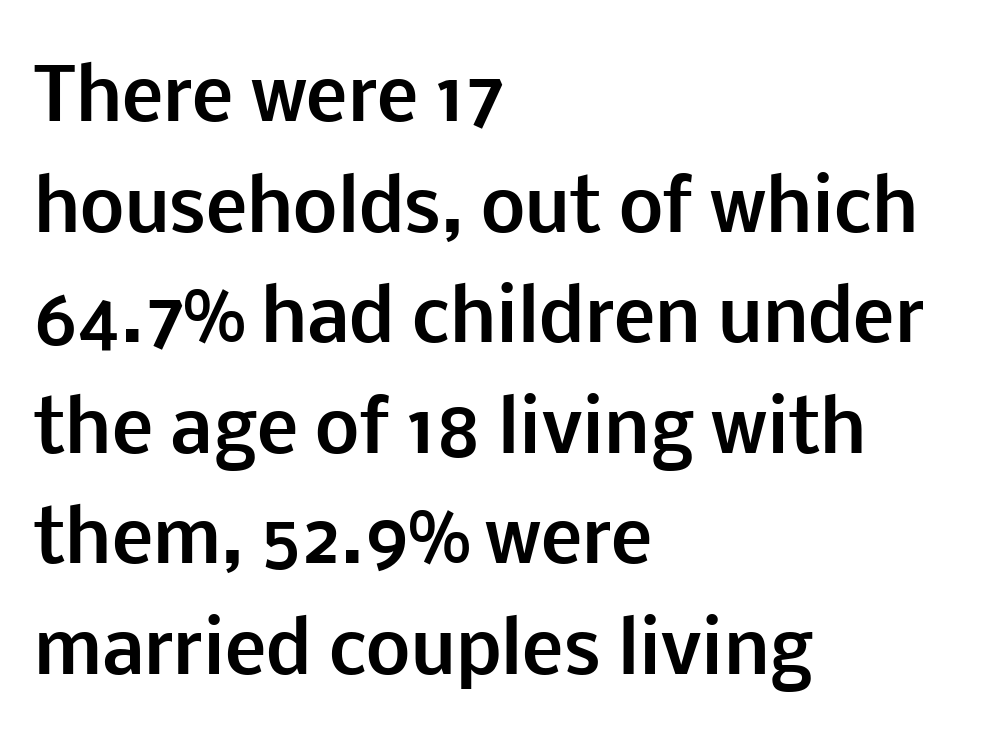
Between one letter and the next there's only the usual sliver of space. Lines of text with bare space underneath. Horizontal alignment here is leftward, the default for most running prose. The typography opts for an upright posture over an oblique one. Compared with typical paragraphs, the rows here are spaced about the same.
